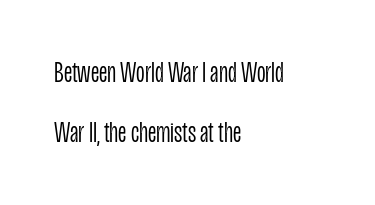
Spacing verdict: proportional, widths tailored to each character. Each stroke keeps to a modest, everyday thickness or less. The paragraph has a hard left edge and a soft right edge. No word sits above an underline. How would I describe the line gaps? Wide and relaxed.
